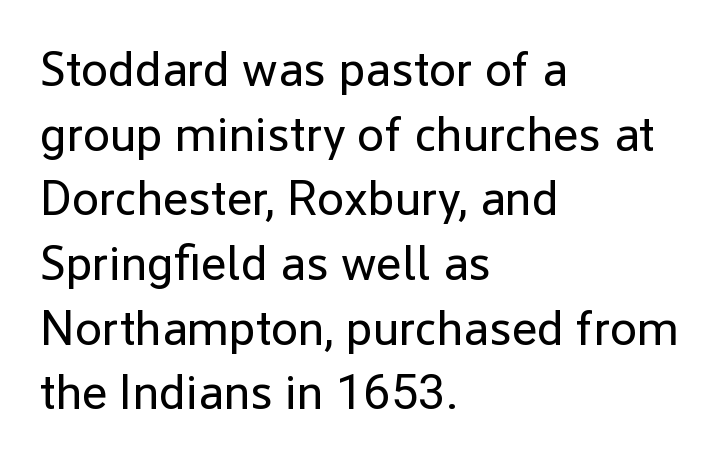
The image shows 49 px regular-weight sans-serif type, upright; set left-aligned, normal line spacing (1.32x), normal letter spacing, not underlined; low stroke contrast and a medium x-height.
